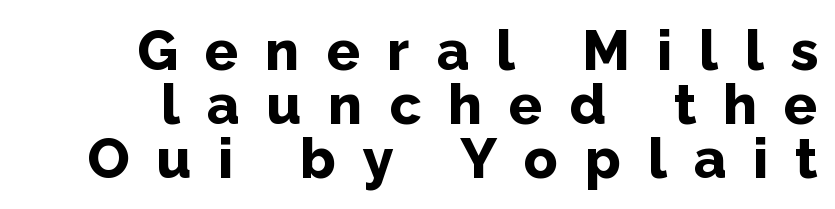
The image shows 56 px bold sans-serif type, upright; set tight line spacing (0.96x), unusually wide letter spacing (+0.48 em), not underlined; low stroke contrast and a medium x-height.
